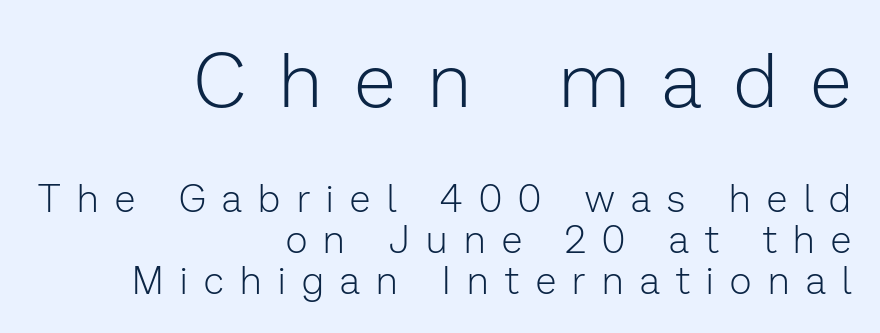
Does the lettering tilt? It doesn't — this is upright. Think of a printed novel: that variable character pitch is what you see here. Caption: expanded tracking, letters set apart. The zone under the glyphs is completely vacant. Nothing heavy about these letters — not bold at all.
